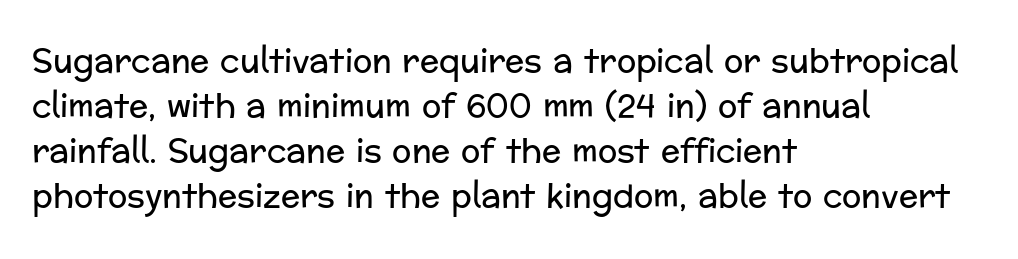
The image shows 32 px regular-weight sans-serif type, upright; set left-aligned, normal line spacing (1.41x), normal letter spacing, not underlined; low stroke contrast and a medium x-height.
